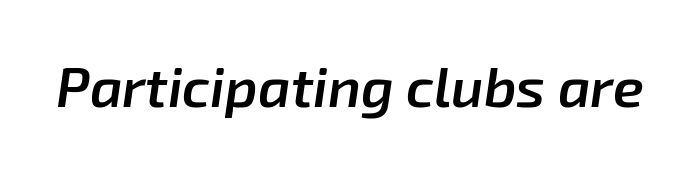
In terms of letterspacing, this is plain default setting. Bare-footed words on every line. A typesetter would call this proportional, since set widths differ per character. Compared with ordinary roman type, these characters are visibly tilted. Look at the stroke-to-counter ratio: somewhat heavy, a semibold.
